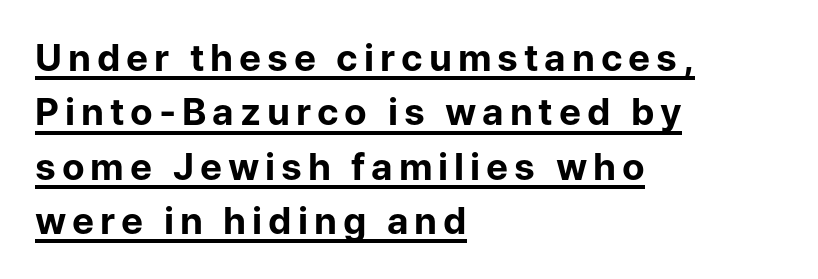
Q: Is the text bold? A: Yes.
Q: Is the text italic (slanted)? A: No, it is upright.
Q: Is the typeface a serif or a sans-serif typeface? A: Sans-serif.
Q: Is the text underlined? A: Yes.
Q: How is the paragraph aligned? A: Left-aligned.
Q: Is the spacing between lines tight, normal or loose? A: Normal.
Q: Width (condensed, normal, or wide)? A: Normal.
Q: Stroke contrast? A: Low.
Q: x-height? A: Medium.
Q: Monospaced? A: No.
